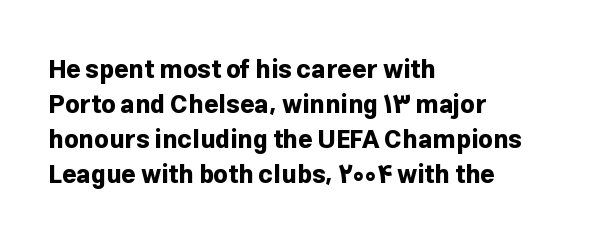
Q: Is the text bold? A: Yes.
Q: Is the text italic (slanted)? A: No, it is upright.
Q: Is the text underlined? A: No.
Q: How is the paragraph aligned? A: Left-aligned.
Q: Is the spacing between letters normal or unusually wide? A: Normal.
Q: Is the spacing between lines tight, normal or loose? A: Normal.
